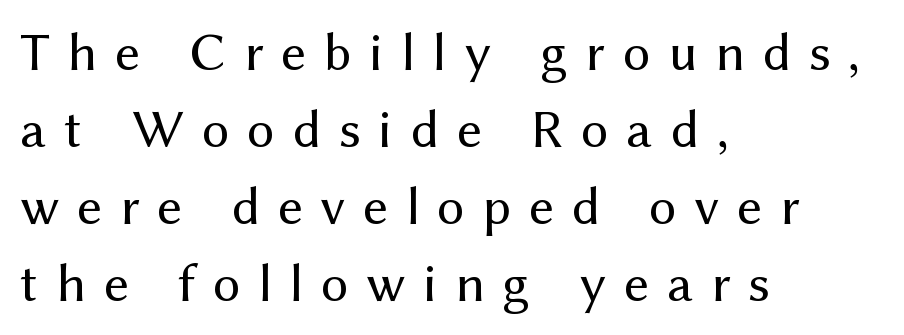
Notice how the stems are strictly vertical — no italics here. Weight class: somewhere from thin through regular. Character widths vary here, with narrow letters taking less room than wide ones. Whoever set this chose a conventional vertical rhythm.
